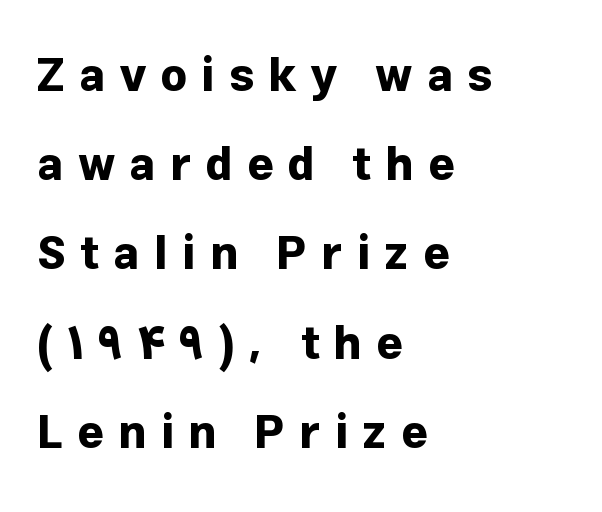
{"serif": "no", "italic": "no", "bold": "yes", "weight": "bold", "width": "normal", "stroke_contrast": "low", "x_height": "medium", "monospaced": "no", "underline": "no", "align": "left", "line_spacing": "loose", "line_spacing_ratio": 1.94, "letter_spacing": "wide", "letter_spacing_em": 0.31, "glyph_px": 46}
